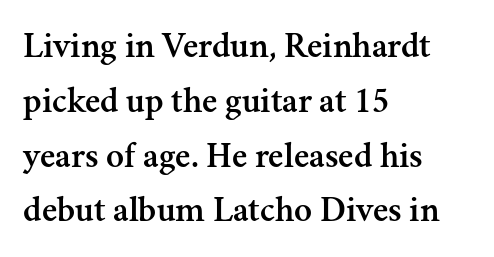
{"serif": "yes", "italic": "no", "width": "normal", "stroke_contrast": "medium", "x_height": "small", "monospaced": "no", "underline": "no", "align": "left", "line_spacing": "normal", "line_spacing_ratio": 1.48, "letter_spacing": "normal", "letter_spacing_em": 0.0, "glyph_px": 37}
